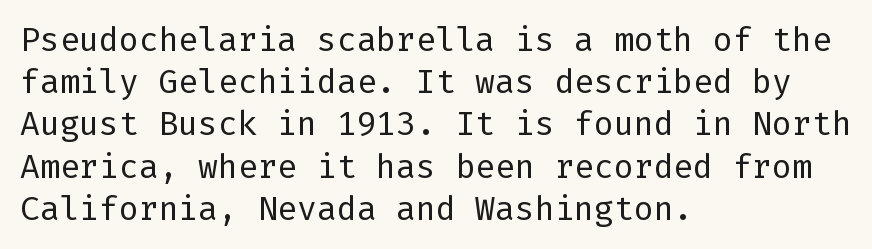
Q: Is the text bold? A: No.
Q: Is the text italic (slanted)? A: No, it is upright.
Q: Is the typeface a serif or a sans-serif typeface? A: Sans-serif.
Q: Is the text underlined? A: No.
Q: How is the paragraph aligned? A: Left-aligned.
Q: Is the spacing between letters normal or unusually wide? A: Normal.
Q: Is the spacing between lines tight, normal or loose? A: Normal.
Q: Width (condensed, normal, or wide)? A: Normal.
Q: Stroke contrast? A: Low.
Q: x-height? A: Medium.
